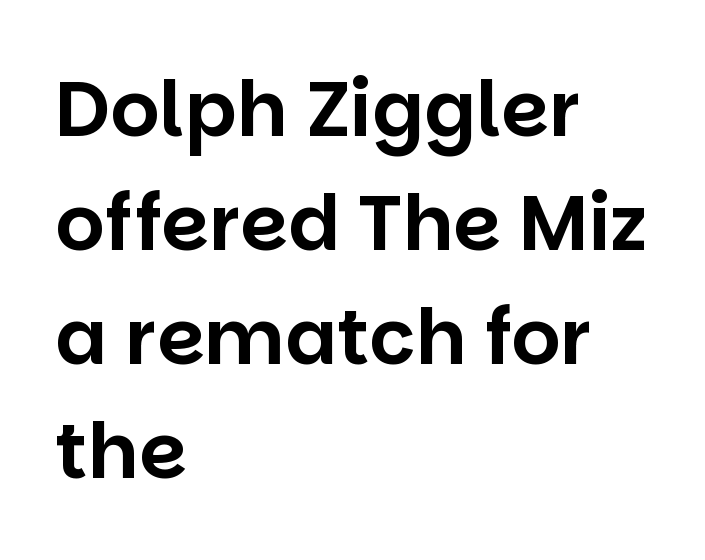
{"serif": "no", "italic": "no", "width": "normal", "stroke_contrast": "low", "x_height": "large", "monospaced": "no", "underline": "no", "align": "left", "line_spacing": "normal", "line_spacing_ratio": 1.48, "letter_spacing": "normal", "letter_spacing_em": 0.0, "glyph_px": 77}
